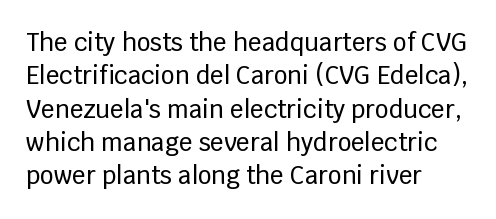
{"italic": "no", "underline": "no", "align": "left", "line_spacing": "normal", "line_spacing_ratio": 1.39, "letter_spacing": "normal", "letter_spacing_em": 0.0, "glyph_px": 24}
